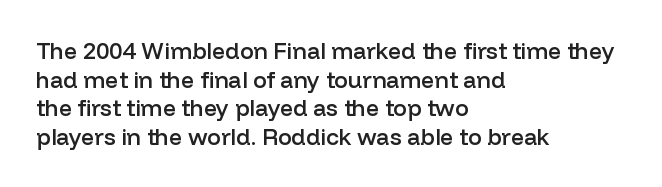
The passage shown is not underscored anywhere. On the weight axis this lands at semibold, roughly 600. Nothing unusual about the tracking: characters are spaced as the font intends. This is roman type, the default non-slanted kind. The paragraph has a hard left edge and a soft right edge.
